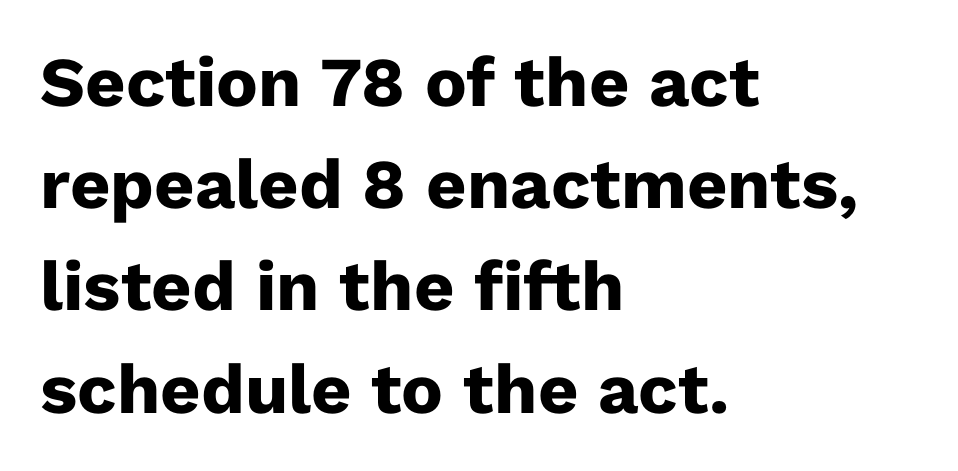
The image shows 70 px heavy sans-serif type, upright; set left-aligned, normal line spacing (1.46x), normal letter spacing, not underlined; low stroke contrast and a medium x-height.
